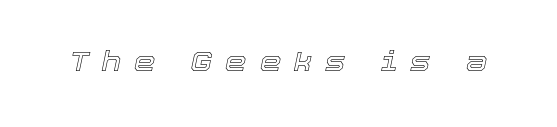
The image shows 27 px text type, italic (leaning right); set unusually wide letter spacing (+0.48 em), not underlined.
